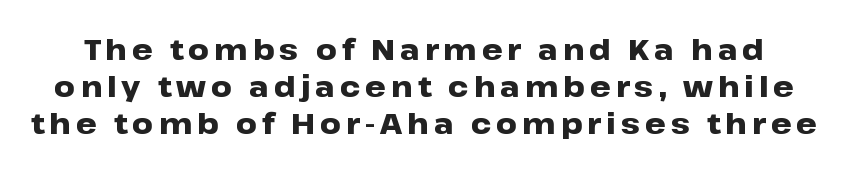
Q: Is the text bold? A: Yes.
Q: Is the text italic (slanted)? A: No, it is upright.
Q: Is the typeface a serif or a sans-serif typeface? A: Sans-serif.
Q: Is the text underlined? A: No.
Q: Is the spacing between lines tight, normal or loose? A: Normal.
Q: Width (condensed, normal, or wide)? A: Wide.
Q: Stroke contrast? A: Low.
Q: x-height? A: Medium.
Q: Monospaced? A: No.
